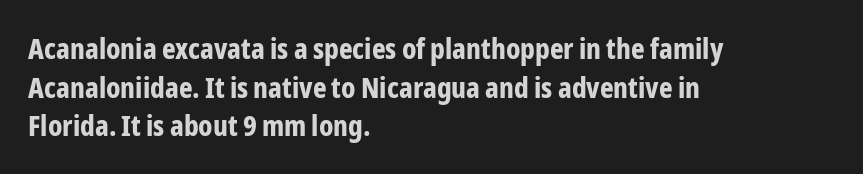
Q: Is the text bold? A: Yes.
Q: Is the text italic (slanted)? A: No, it is upright.
Q: Is the typeface a serif or a sans-serif typeface? A: Sans-serif.
Q: Is the text underlined? A: No.
Q: How is the paragraph aligned? A: Left-aligned.
Q: Is the spacing between letters normal or unusually wide? A: Normal.
Q: Is the spacing between lines tight, normal or loose? A: Normal.
Q: Width (condensed, normal, or wide)? A: Condensed.
Q: Stroke contrast? A: Low.
Q: x-height? A: Medium.
Q: Monospaced? A: No.
